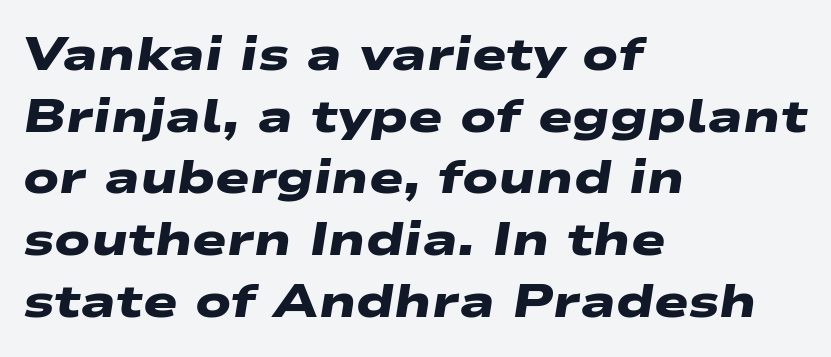
The image shows 46 px heavy, wide sans-serif type; set left-aligned, normal line spacing (1.34x), normal letter spacing, not underlined; low stroke contrast and a medium x-height.
